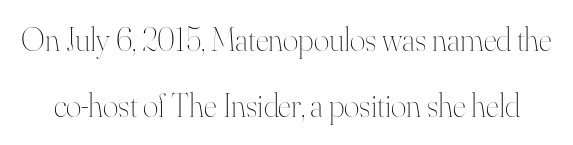
Q: Is the text bold? A: No.
Q: Is the text italic (slanted)? A: No, it is upright.
Q: Is the text underlined? A: No.
Q: Is the spacing between letters normal or unusually wide? A: Normal.
Q: Is the spacing between lines tight, normal or loose? A: Loose.
Q: Width (condensed, normal, or wide)? A: Normal.
Q: Stroke contrast? A: High.
Q: x-height? A: Small.
Q: Monospaced? A: No.
